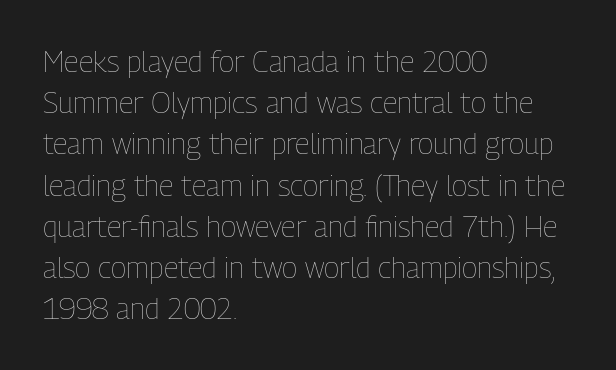
The image shows 29 px thin, condensed type, upright; set left-aligned, normal line spacing (1.42x), normal letter spacing, not underlined; low stroke contrast and a medium x-height.
